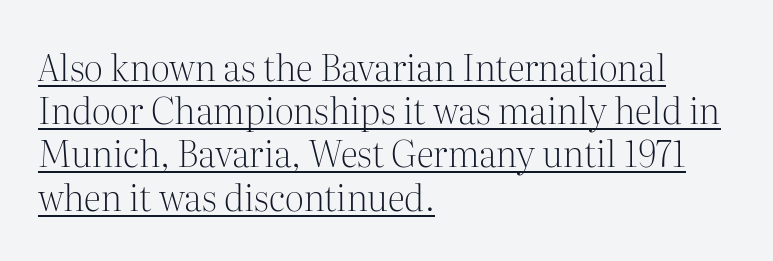
{"serif": "yes", "italic": "no", "bold": "no", "weight": "light", "width": "normal", "stroke_contrast": "medium", "x_height": "medium", "monospaced": "no", "underline": "yes", "align": "left", "line_spacing_ratio": 1.2, "letter_spacing": "normal", "letter_spacing_em": 0.0, "glyph_px": 36}
